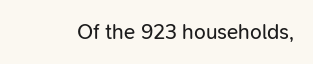
Q: Is the text bold? A: No.
Q: Is the text italic (slanted)? A: No, it is upright.
Q: Is the text underlined? A: No.
Q: Is the spacing between letters normal or unusually wide? A: Normal.
